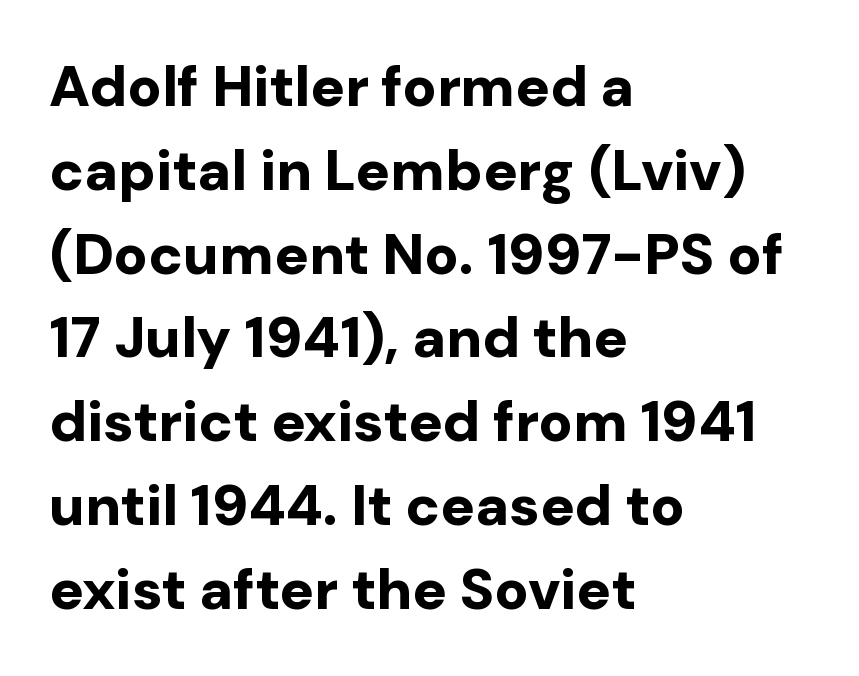
The characters look thick and weighty, a clear bold. The lines are quadded left. Nobody drew a line under any word here. The face used here is proportionally spaced, like ordinary book or web type. Tracking value appears to be zero — textbook default spacing. Unlike italic type, these characters show no tilt at all.
